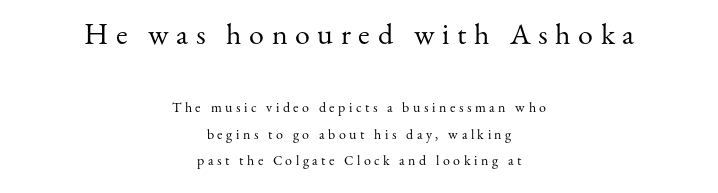
It's the straight-up-and-down kind of type. The horizontal fit of the characters is loose and conspicuously gappy. What kind of face is this? One with serifs. Size contrast runs from large at the top to small at the bottom. Decoration check: the copy has no underline. Stem width sits at or under what a default text font uses.
